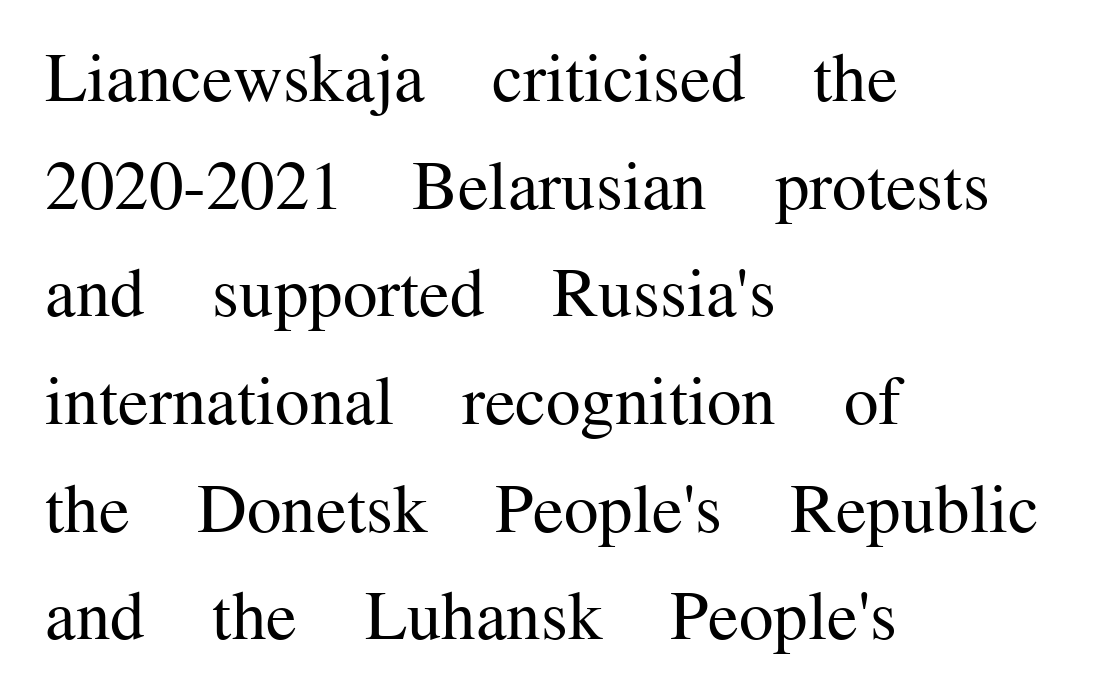
Rows of type keep a routine distance in the vertical direction. The designer went with a serif here, giving each stem small feet. Between one letter and the next there's only the usual sliver of space. No word sits above an underline. Which margin do the lines hug? The left one — the right edge is uneven. The letters stand straight up with perfectly vertical stems.
